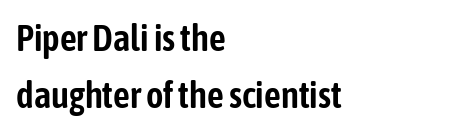
What kind of face is this? One without serifs — a sans. Ascenders rise straight up at ninety degrees. Words appear dense and cohesive because spacing is normal. Each letter keeps its own natural width here, so spacing adapts to shape. This rendering uses left alignment, leaving the right contour irregular.
